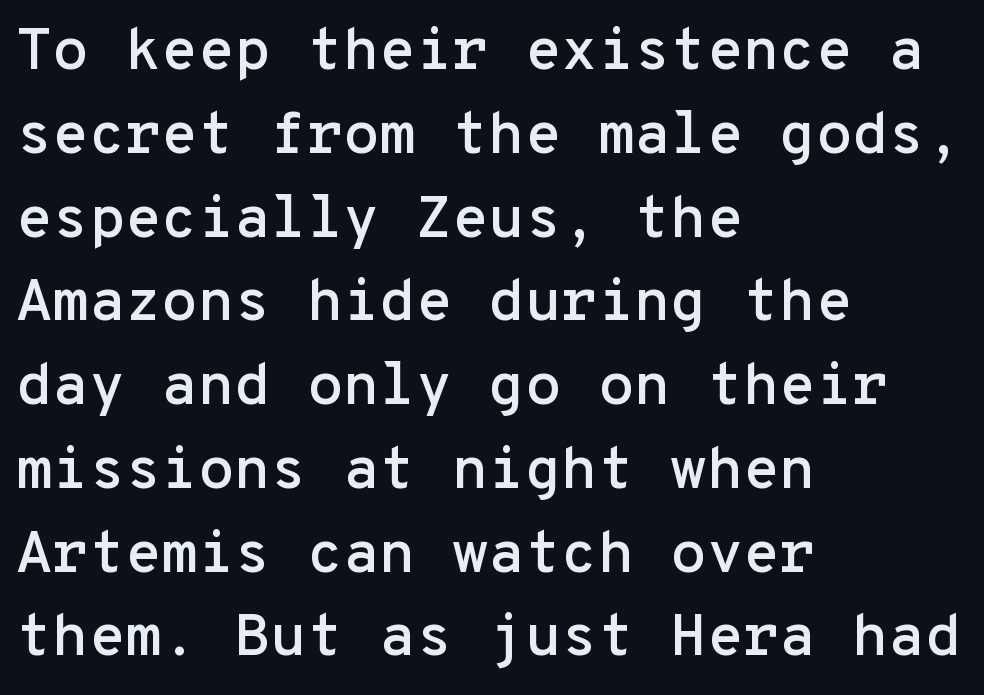
{"serif": "no", "italic": "no", "width": "normal", "stroke_contrast": "low", "x_height": "medium", "monospaced": "yes", "underline": "no", "align": "left", "line_spacing": "normal", "line_spacing_ratio": 1.42, "letter_spacing": "normal", "letter_spacing_em": 0.0, "glyph_px": 59}
